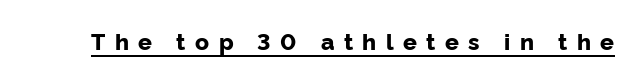
Looks like someone drew a line under every word here. Characters remain perfectly vertical along every line. The horizontal fit of the characters is loose and conspicuously gappy. The rendering uses a bold face; every stroke is thick and dark.
